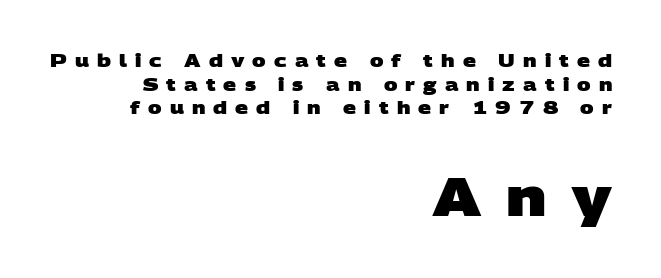
Honestly, the row spacing looks completely unremarkable. The more generous point size was reserved for the lower chunk. Think of a printed novel: that variable character pitch is what you see here. Check where the strokes stop: nothing finishes them off — pure sans. The tracking reads as deliberately expanded to a designer's eye. The area under the type is left untouched.
